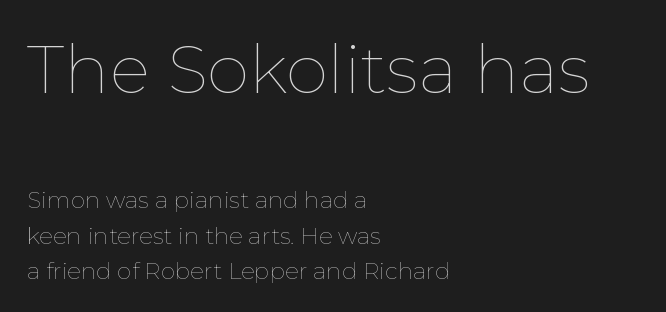
This rendering uses left alignment, leaving the right contour irregular. Designer's note — italics off, roman on. The block sitting higher on the canvas is the one with enlarged characters. The passage shown is typed in a proportional face where columns would drift. Observe the ordinary spacing: letters are neighbours, not strangers.
